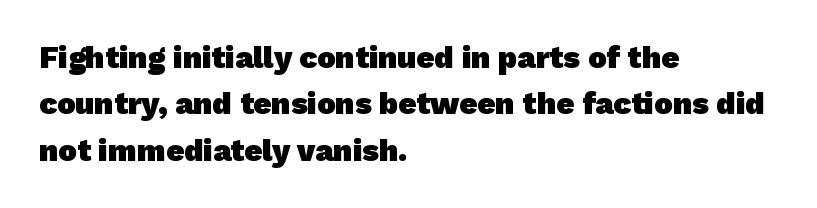
Q: Is the text bold? A: Yes.
Q: Is the typeface a serif or a sans-serif typeface? A: Sans-serif.
Q: Is the text underlined? A: No.
Q: How is the paragraph aligned? A: Left-aligned.
Q: Is the spacing between letters normal or unusually wide? A: Normal.
Q: Is the spacing between lines tight, normal or loose? A: Normal.
Q: Width (condensed, normal, or wide)? A: Normal.
Q: Stroke contrast? A: Low.
Q: x-height? A: Medium.
Q: Monospaced? A: No.
